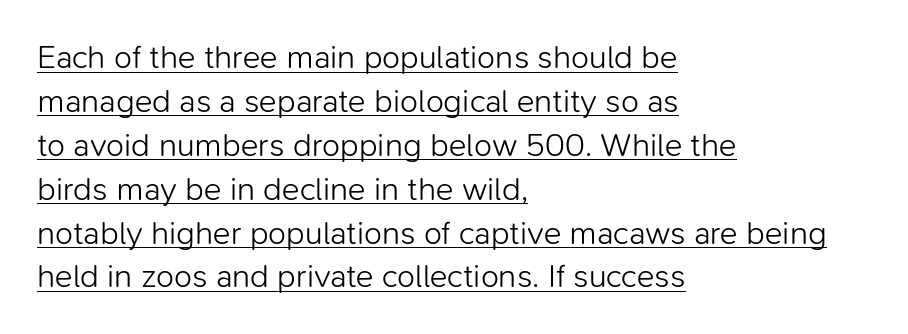
Honestly, the letter spacing is just normal — you wouldn't notice it. A continuous stroke trails under the words, as in a hyperlink. Leftover space on each line is placed entirely after the last word. Regarding leading, the lines here are spaced in the standard way.
